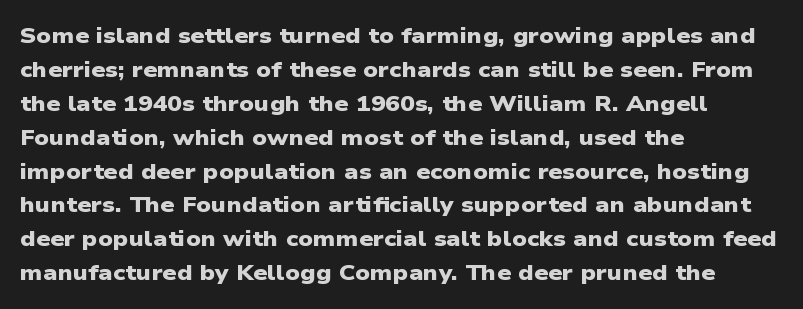
Q: Is the text bold? A: Yes.
Q: Is the text underlined? A: No.
Q: How is the paragraph aligned? A: Left-aligned.
Q: Is the spacing between letters normal or unusually wide? A: Normal.
Q: Is the spacing between lines tight, normal or loose? A: Normal.
